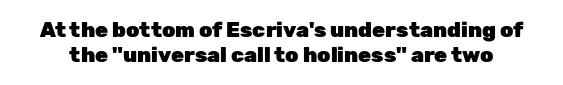
Q: Is the text bold? A: Yes.
Q: Is the text italic (slanted)? A: No, it is upright.
Q: Is the text underlined? A: No.
Q: Is the spacing between letters normal or unusually wide? A: Normal.
